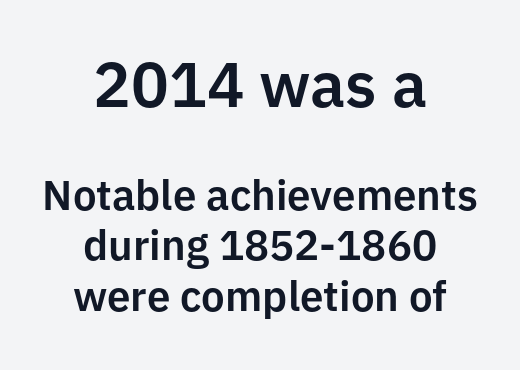
{"serif": "no", "italic": "no", "width": "normal", "stroke_contrast": "low", "x_height": "medium", "monospaced": "no", "underline": "no", "align": "center", "line_spacing_ratio": 1.2, "letter_spacing": "normal", "letter_spacing_em": 0.0, "larger_block": "first", "size_ratio": 1.5, "glyph_px": 63}
